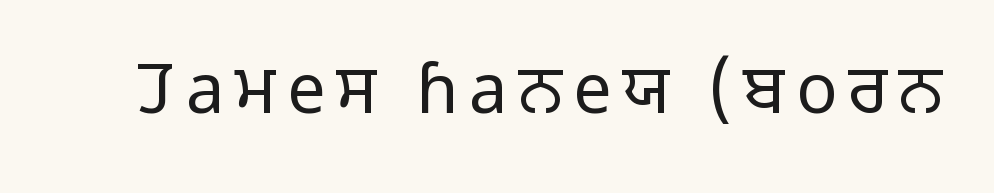
{"serif": "no", "italic": "no", "bold": "no", "weight": "light", "width": "normal", "stroke_contrast": "low", "x_height": "medium", "monospaced": "no", "underline": "no", "glyph_px": 68}
